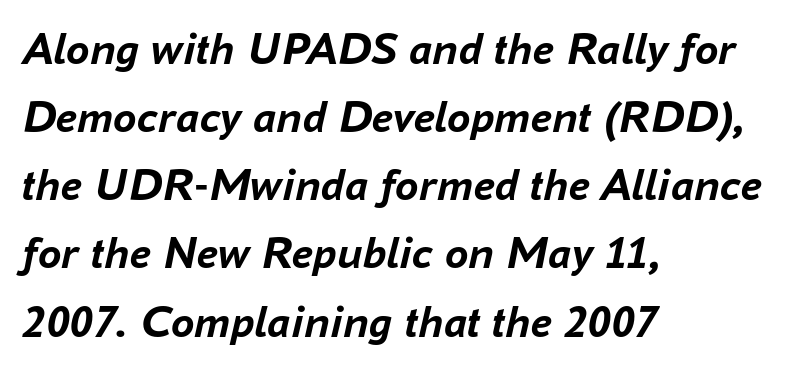
The image shows 47 px semibold type, italic (leaning right); set left-aligned, normal line spacing (1.45x), normal letter spacing, not underlined; low stroke contrast and a medium x-height.
